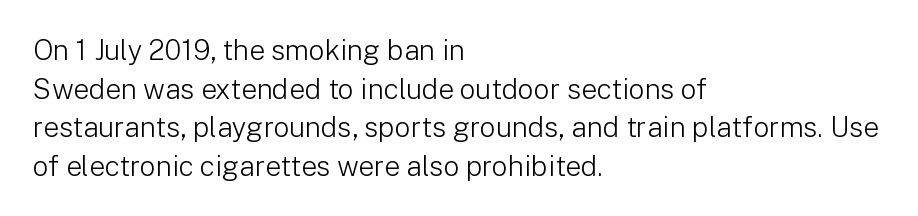
Q: Is the text bold? A: No.
Q: Is the text italic (slanted)? A: No, it is upright.
Q: Is the typeface a serif or a sans-serif typeface? A: Sans-serif.
Q: Is the text underlined? A: No.
Q: How is the paragraph aligned? A: Left-aligned.
Q: Is the spacing between letters normal or unusually wide? A: Normal.
Q: Is the spacing between lines tight, normal or loose? A: Normal.
Q: Width (condensed, normal, or wide)? A: Normal.
Q: Stroke contrast? A: Low.
Q: x-height? A: Medium.
Q: Monospaced? A: No.
